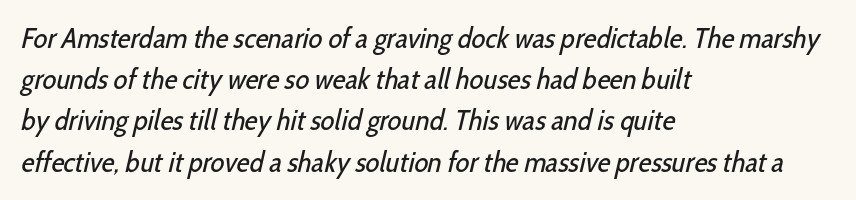
Is the letter spacing exaggerated? No — it looks like the ordinary default. Note the varied advance widths — an 'i' is clearly narrower than an 'm'. The font family rendered here belongs to the sans-serif group. Weight: not bold — regular or lighter. Beneath every word, the page is bare. Casual observation: everything's shoved over to the left.
